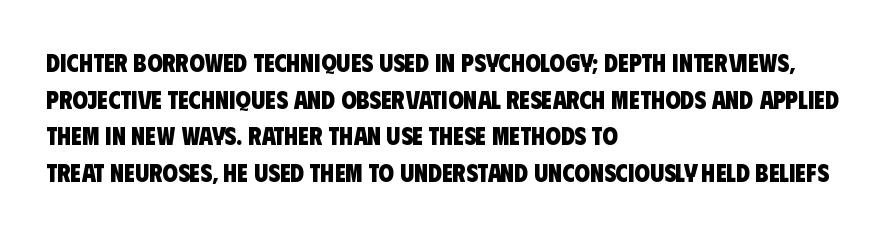
Line spacing here is normal. Nobody touched the tracking dial on this one. Students, this is bold: see how much ink each stroke carries. Descender tails drop into unmarked territory.
